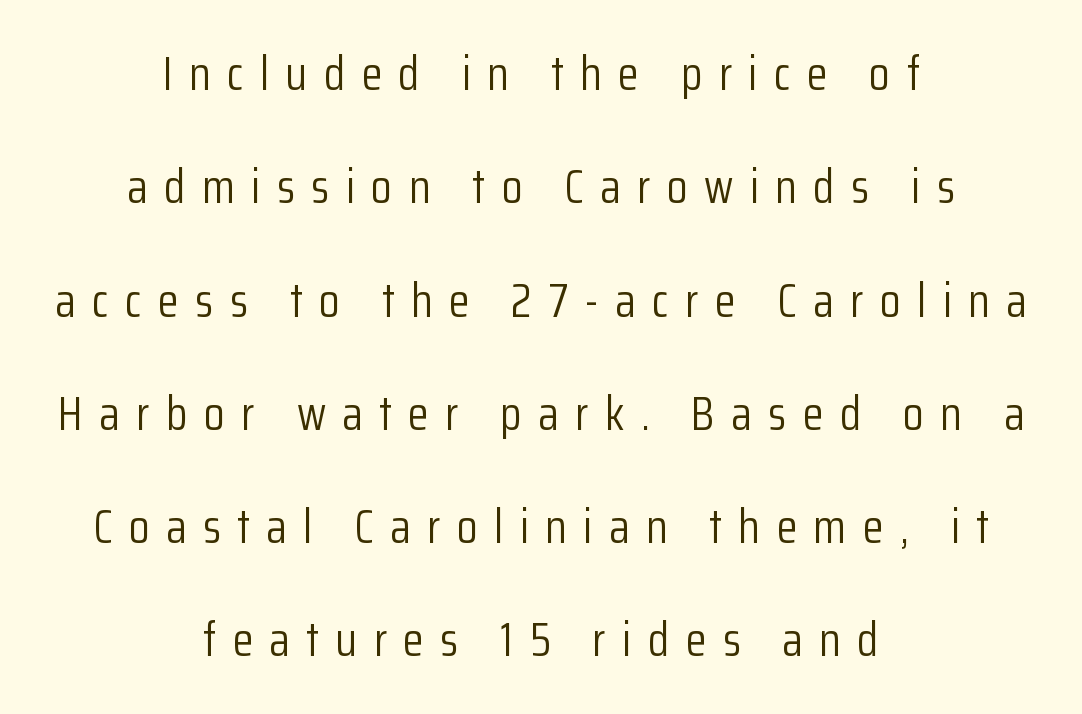
Q: Is the text bold? A: No.
Q: Is the text italic (slanted)? A: No, it is upright.
Q: Is the typeface a serif or a sans-serif typeface? A: Sans-serif.
Q: Is the text underlined? A: No.
Q: How is the paragraph aligned? A: Centered.
Q: Is the spacing between letters normal or unusually wide? A: Unusually wide.
Q: Is the spacing between lines tight, normal or loose? A: Loose.
Q: Width (condensed, normal, or wide)? A: Condensed.
Q: Stroke contrast? A: Low.
Q: x-height? A: Medium.
Q: Monospaced? A: No.
